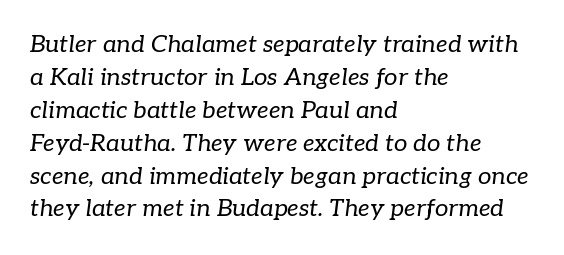
The image shows 24 px text type, italic (leaning right); set left-aligned, normal line spacing (1.37x), normal letter spacing, not underlined.
